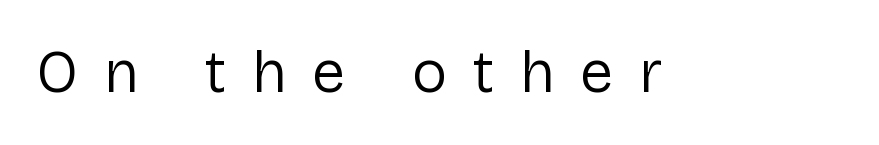
{"serif": "no", "italic": "no", "bold": "no", "weight": "regular", "width": "normal", "stroke_contrast": "low", "x_height": "medium", "monospaced": "no", "underline": "no", "letter_spacing": "wide", "letter_spacing_em": 0.42, "glyph_px": 60}
